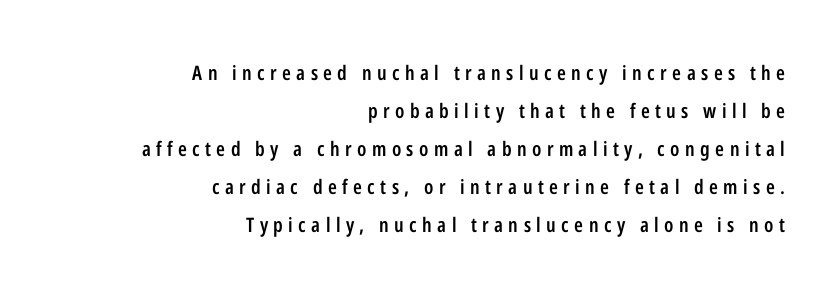
The image shows 20 px text type, upright; set right-aligned, loose line spacing (1.9x), unusually wide letter spacing (+0.27 em), not underlined.
